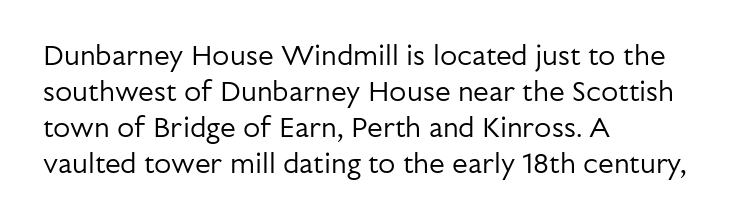
{"serif": "no", "italic": "no", "bold": "no", "weight": "regular", "width": "normal", "stroke_contrast": "low", "x_height": "medium", "monospaced": "no", "underline": "no", "align": "left", "line_spacing": "normal", "line_spacing_ratio": 1.29, "letter_spacing": "normal", "letter_spacing_em": 0.0, "glyph_px": 28}
